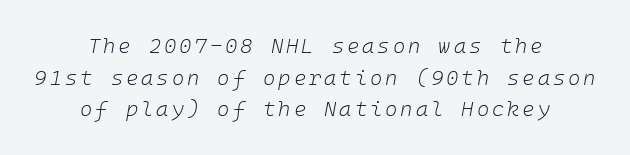
Bare-footed words on every line. The passage shown stacks its lines at a standard gap. Style check: oblique. The paragraph has two soft edges and a firm central axis.
